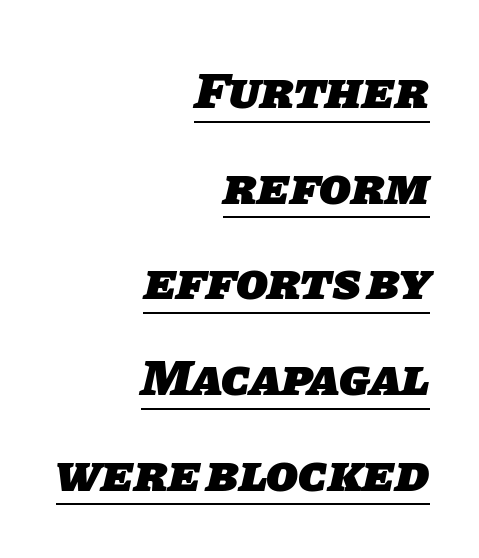
The image shows 52 px heavy type; set right-aligned, line spacing 1.84x, normal letter spacing, underlined; low stroke contrast and a large x-height.
